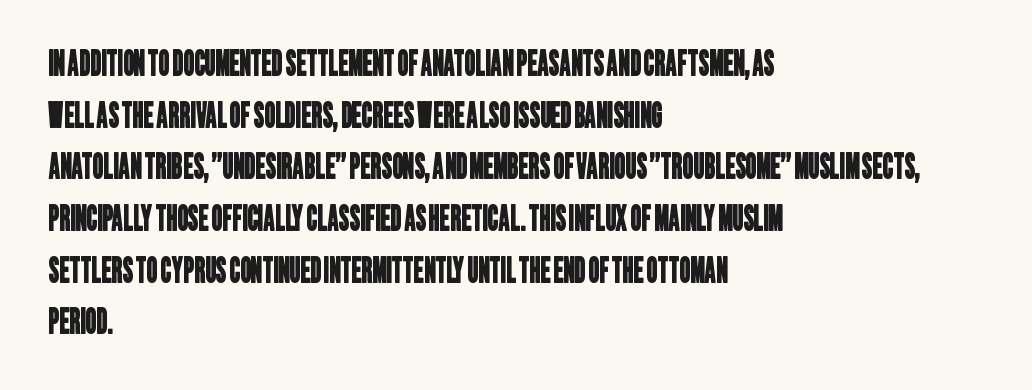
{"serif": "no", "width": "condensed", "stroke_contrast": "low", "x_height": "large", "monospaced": "no", "underline": "no", "align": "left", "line_spacing": "normal", "line_spacing_ratio": 1.52, "letter_spacing": "normal", "letter_spacing_em": 0.0, "glyph_px": 34}
